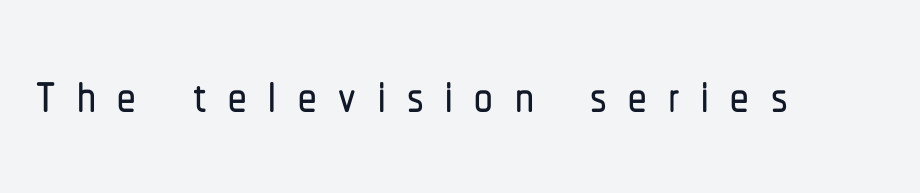
Stroke terminals: plain, sans-serif. You could not count columns in this text — the font is proportionally spaced. Do the letters lean? They stand straight. Underline: absent. The gaps between neighbouring characters are conspicuously large.
